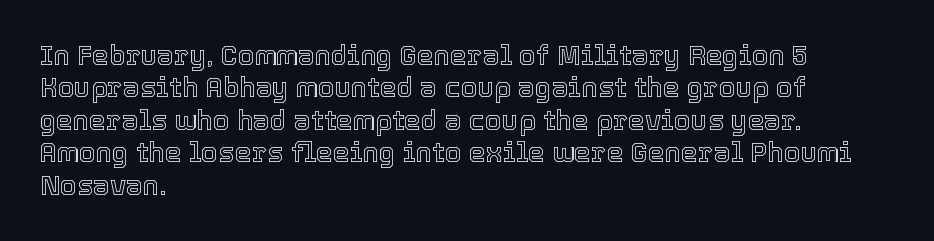
The image shows 27 px text type, upright; set left-aligned, line spacing 1.2x, normal letter spacing, not underlined.
